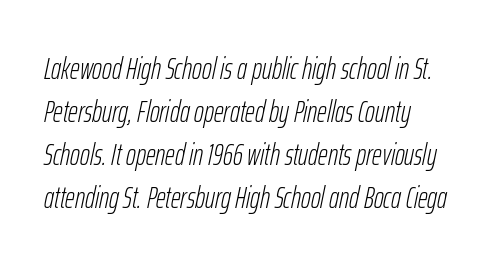
The strokes carry an ordinary text weight at most. A typesetter would mark this as italic. Standard letterfit; no display-style spreading of the glyphs. Reading down the block, your eye returns to a fixed left position each line. Is there much room between lines? A standard amount, neither cramped nor airy.
